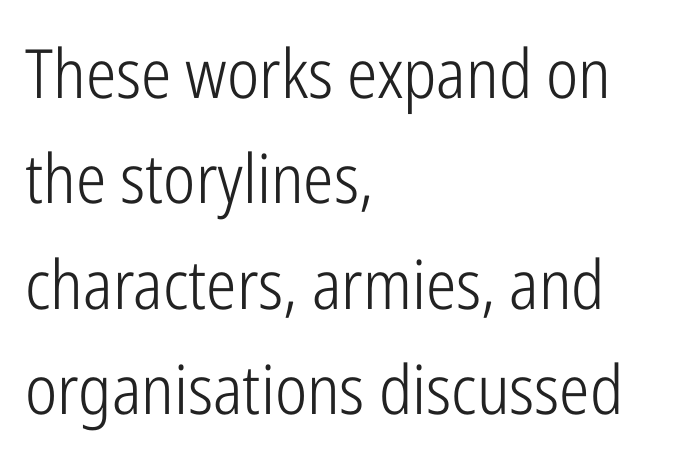
Q: Is the text bold? A: No.
Q: Is the text italic (slanted)? A: No, it is upright.
Q: Is the typeface a serif or a sans-serif typeface? A: Sans-serif.
Q: Is the text underlined? A: No.
Q: How is the paragraph aligned? A: Left-aligned.
Q: Is the spacing between letters normal or unusually wide? A: Normal.
Q: Is the spacing between lines tight, normal or loose? A: Normal.
Q: Width (condensed, normal, or wide)? A: Condensed.
Q: Stroke contrast? A: Low.
Q: x-height? A: Medium.
Q: Monospaced? A: No.
